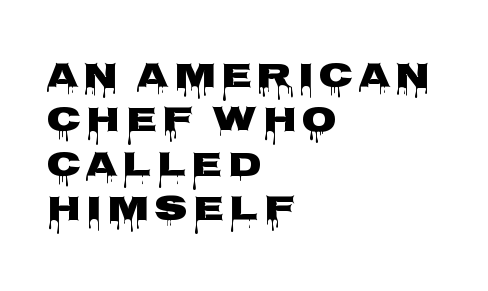
{"serif": "no", "italic": "no", "width": "wide", "stroke_contrast": "low", "x_height": "large", "monospaced": "no", "underline": "no", "align": "left", "line_spacing_ratio": 1.23, "glyph_px": 36}
